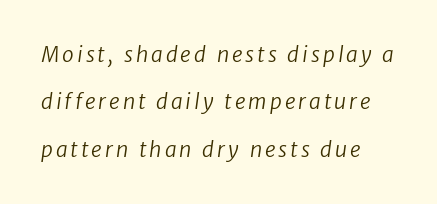
Descenders are the only things crossing below the line. The strokes are not fattened; the text isn't bold. The vertical gap from one line to the next is large.
